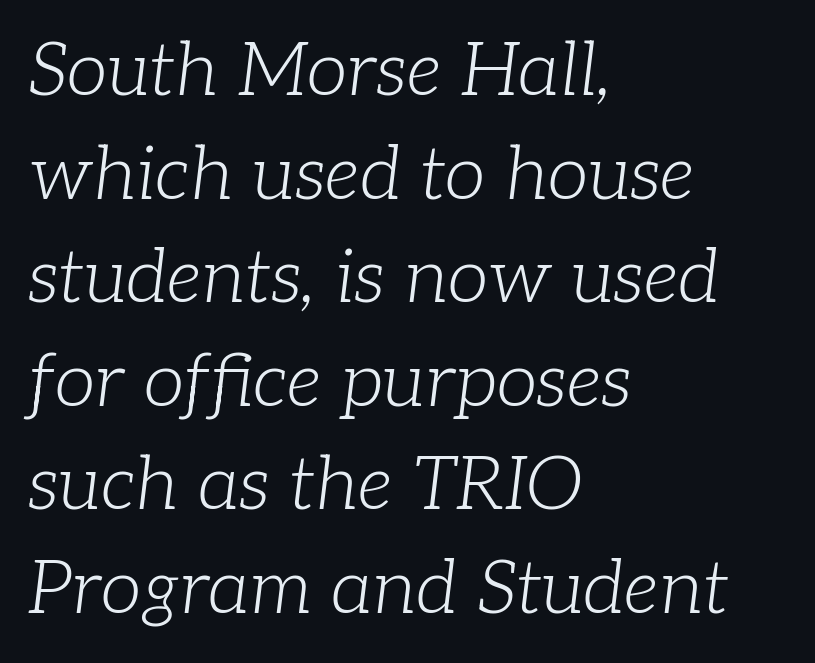
The image shows 74 px light serif type, italic (leaning right); set left-aligned, normal line spacing (1.4x), normal letter spacing, not underlined; low stroke contrast and a medium x-height.
